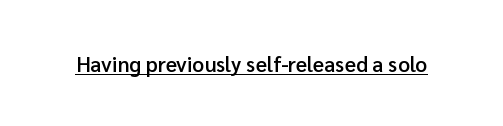
The image shows 21 px text type, upright; set normal letter spacing, underlined.
